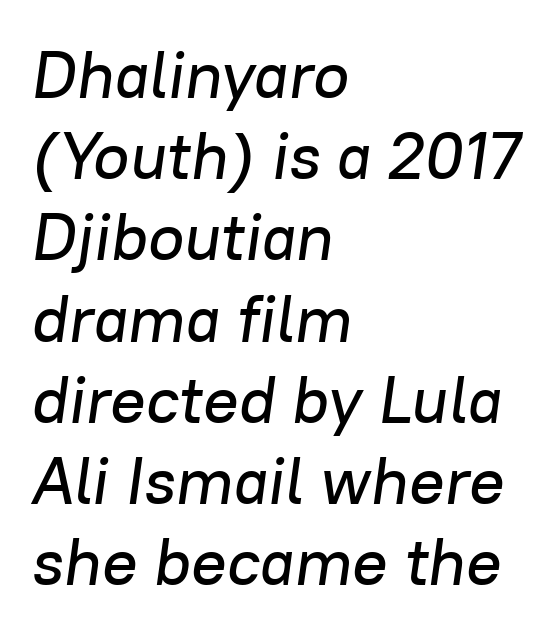
Left-aligned paragraph, ragged on the right. Is this a fixed-width face? No — the glyphs have proportional, varying widths. Glyph-to-glyph distance matches everyday printed text. The words here are not underlined. Italic: yes, the glyphs are oblique.
